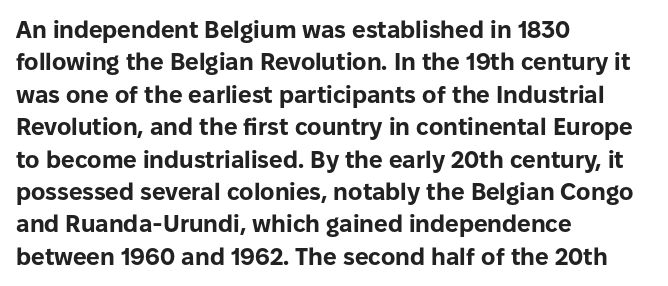
{"italic": "no", "bold": "yes", "underline": "no", "align": "left", "line_spacing": "normal", "line_spacing_ratio": 1.35, "letter_spacing": "normal", "letter_spacing_em": 0.0, "glyph_px": 24}
